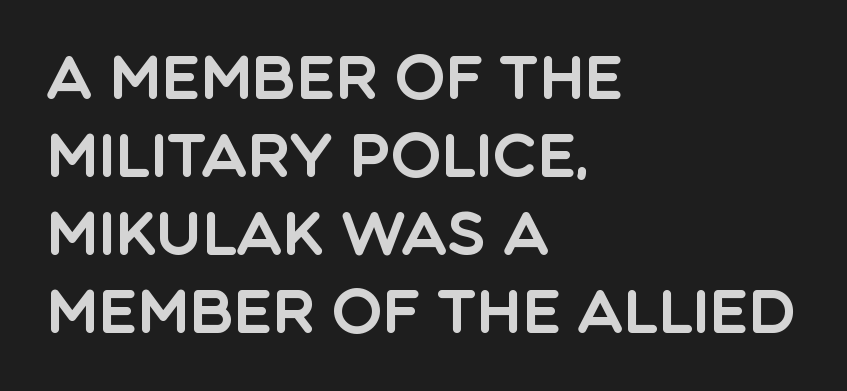
{"serif": "no", "italic": "no", "width": "normal", "x_height": "large", "monospaced": "no", "underline": "no", "align": "left", "line_spacing": "normal", "line_spacing_ratio": 1.3, "letter_spacing": "normal", "letter_spacing_em": 0.0, "glyph_px": 60}
